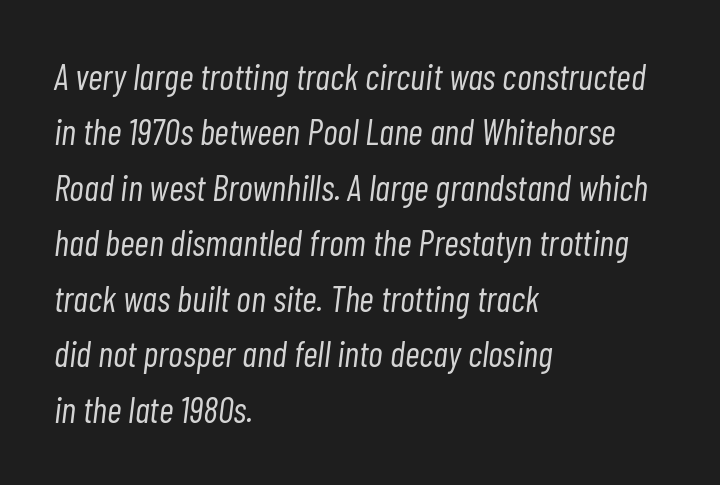
The image shows 36 px light, condensed type, italic (leaning right); set left-aligned, normal line spacing (1.54x), normal letter spacing, not underlined; low stroke contrast and a medium x-height.
